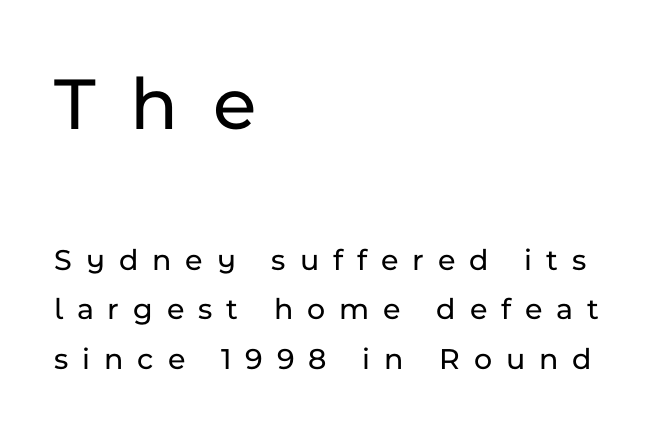
The image shows 77 px sans-serif type, upright; set left-aligned, normal line spacing (1.6x), unusually wide letter spacing (+0.45 em), not underlined; the first (top) block is 2.48x larger; low stroke contrast and a medium x-height.
